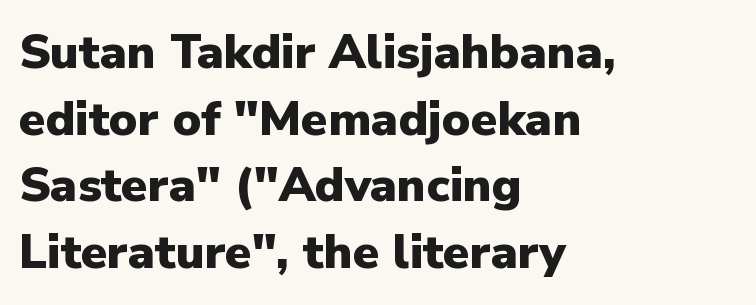
The image shows 48 px heavy sans-serif type, upright; set left-aligned, normal line spacing (1.39x), normal letter spacing, not underlined; low stroke contrast and a medium x-height.
